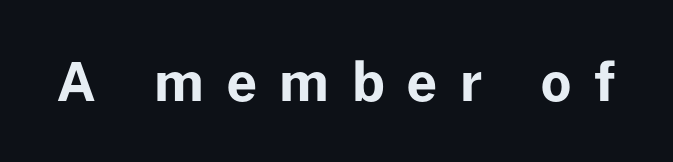
{"serif": "no", "italic": "no", "bold": "yes", "weight": "bold", "width": "normal", "stroke_contrast": "low", "x_height": "medium", "monospaced": "no", "underline": "no", "letter_spacing": "wide", "letter_spacing_em": 0.43, "glyph_px": 53}
